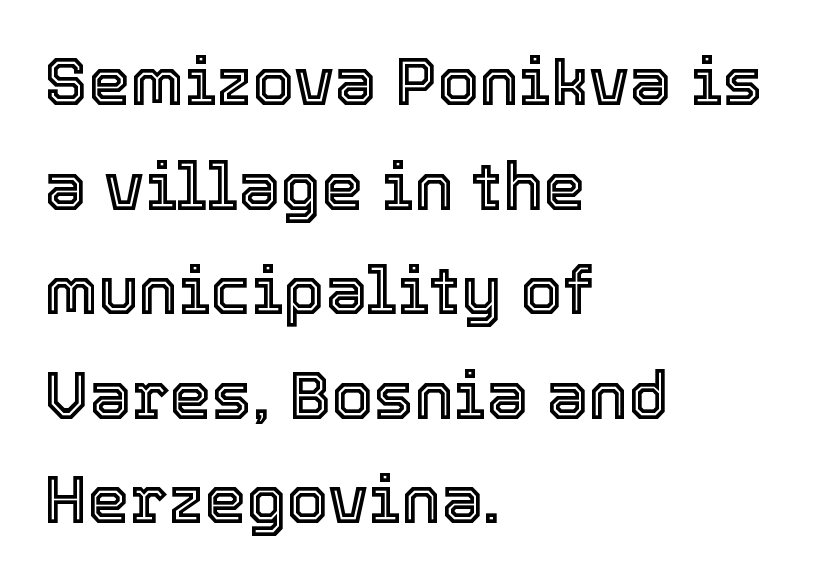
The passage shown is not underscored anywhere. Left-aligned paragraph, ragged on the right. The letterforms sit shoulder to shoulder at normal distance. This sample has the flowing, uneven cadence of proportional lettering.
